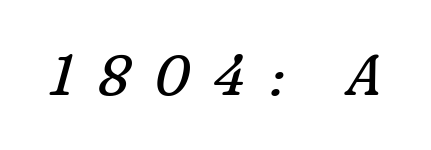
Caption: expanded tracking, letters set apart. Each letter keeps its own natural width here, so spacing adapts to shape. Observe the lean: these are italic letterforms. Weight: in the light-to-regular range. The gap between lines stays unmarked. The passage shown is typeset with a serif family.
